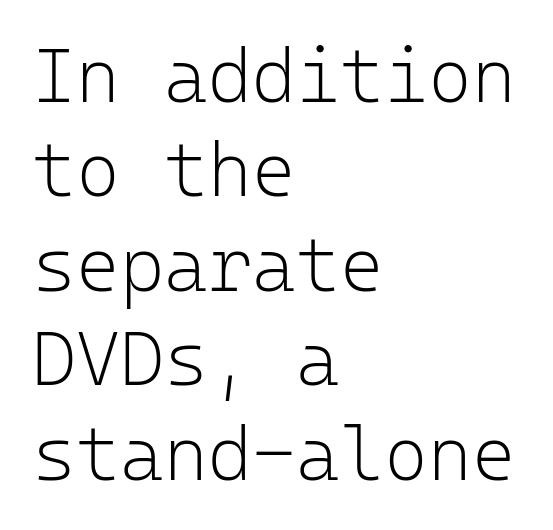
The vertical gap from one line to the next is medium. Note: no serifs on the glyphs. The weight tops out at a normal text grade. Do the characters align in a grid? Yes, the font is monospaced. The ragged edge is on the right, which tells us the setting is flush left. Do the letters lean? They stand straight.
